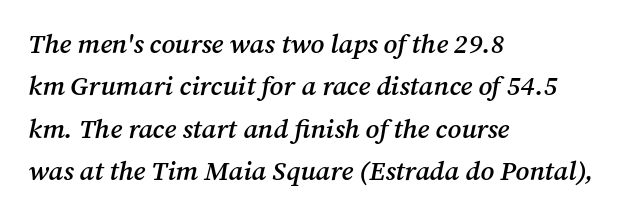
{"italic": "yes", "lean": "right", "slant_degrees": 12, "bold": "semi", "underline": "no", "align": "left", "line_spacing": "normal", "line_spacing_ratio": 1.57, "letter_spacing": "normal", "letter_spacing_em": 0.0, "glyph_px": 27}
